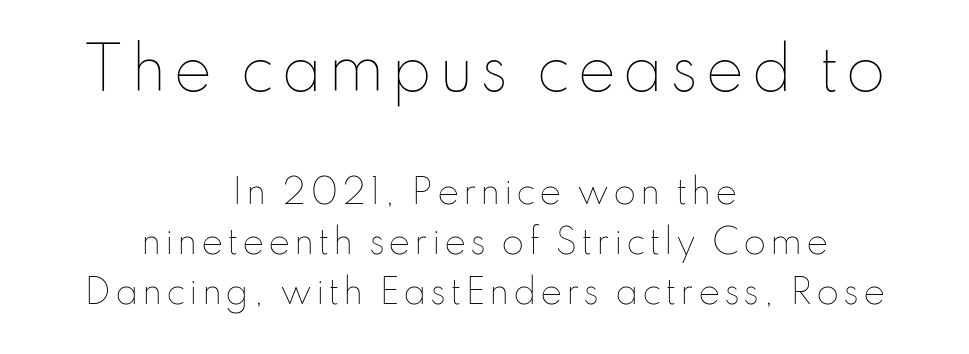
Think of a printed novel: that variable character pitch is what you see here. Designer's note — italics off, roman on. Visually the block forms a symmetrical silhouette, jagged on both flanks. The rows are spaced the way most documents space them. A light-to-regular cut is what we see here.
